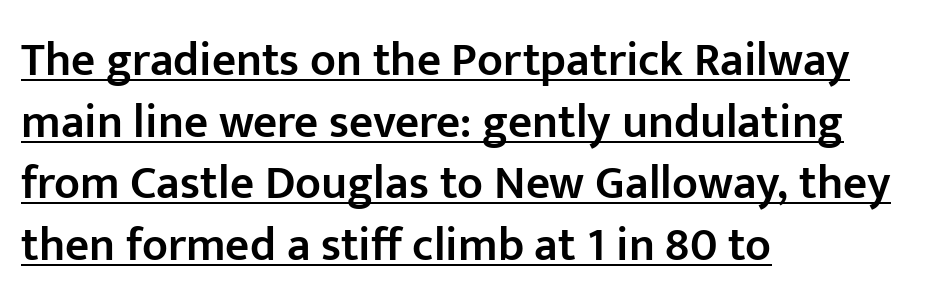
The image shows 47 px semibold sans-serif type, upright; set left-aligned, normal line spacing (1.31x), normal letter spacing, underlined; low stroke contrast and a medium x-height.
